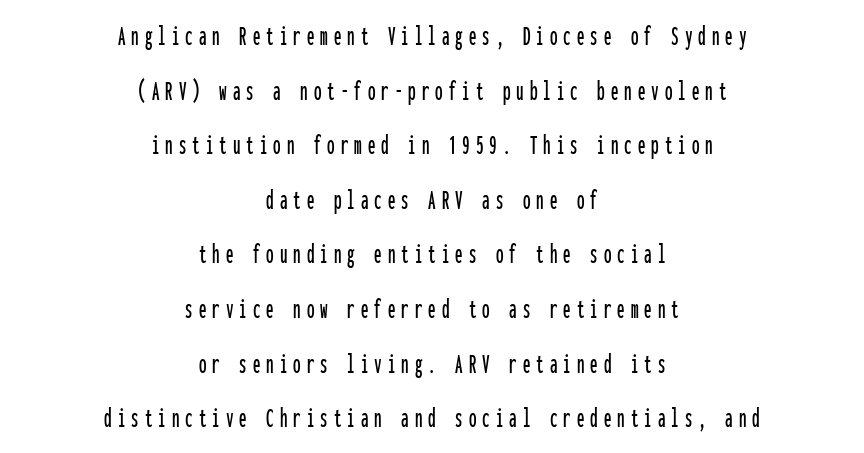
Q: Is the text italic (slanted)? A: No, it is upright.
Q: Is the typeface a serif or a sans-serif typeface? A: Sans-serif.
Q: Is the text underlined? A: No.
Q: How is the paragraph aligned? A: Centered.
Q: Is the spacing between letters normal or unusually wide? A: Unusually wide.
Q: Width (condensed, normal, or wide)? A: Condensed.
Q: Stroke contrast? A: Low.
Q: x-height? A: Medium.
Q: Monospaced? A: Yes.
